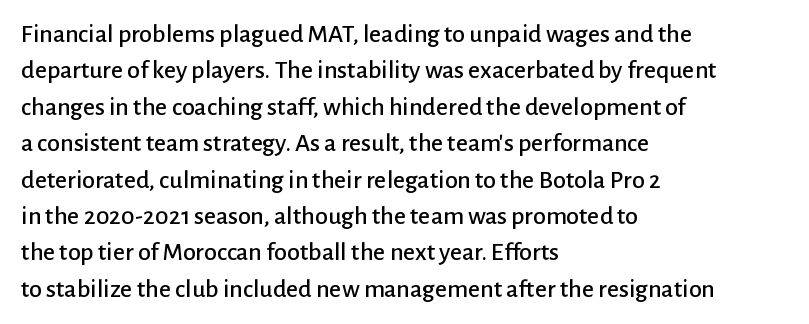
{"italic": "no", "underline": "no", "align": "left", "line_spacing": "normal", "line_spacing_ratio": 1.4, "letter_spacing": "normal", "letter_spacing_em": 0.0, "glyph_px": 26}
